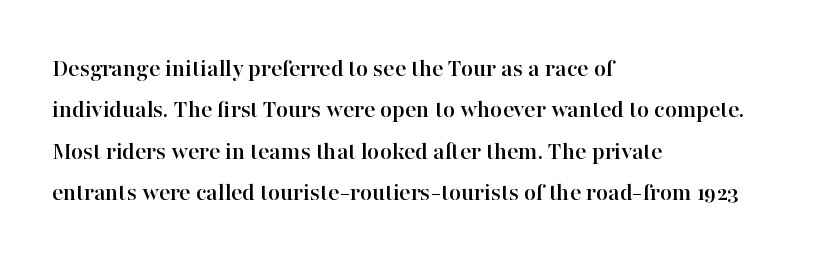
Q: Is the text italic (slanted)? A: No, it is upright.
Q: Is the text underlined? A: No.
Q: How is the paragraph aligned? A: Left-aligned.
Q: Is the spacing between letters normal or unusually wide? A: Normal.
Q: Is the spacing between lines tight, normal or loose? A: Normal.
